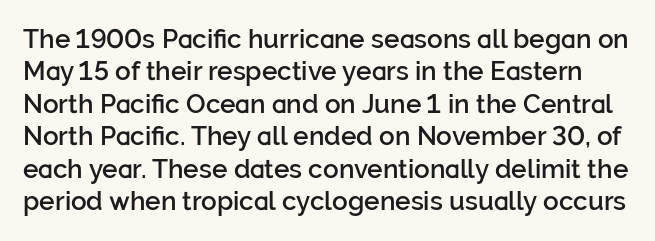
{"italic": "no", "bold": "semi", "underline": "no", "line_spacing": "normal", "line_spacing_ratio": 1.25, "letter_spacing": "normal", "letter_spacing_em": 0.0, "glyph_px": 26}
